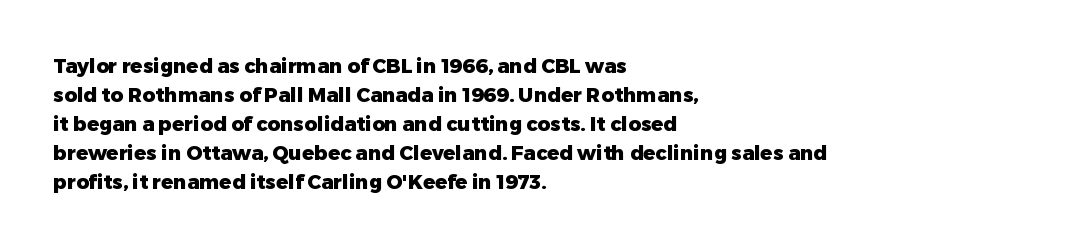
Style check: upright. The block of text has a typical density, with ordinary space between rows. The words here are not underlined. The paragraph shown leans on its left margin. The gaps between neighbouring characters are ordinary and unremarkable.
